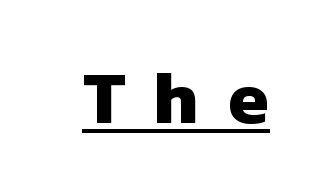
The passage shown is typed in a proportional face where columns would drift. This rendering widens character spacing well past its baseline value. Plenty of ink on the page — the face is bold. Glance below the letters and you will spot a drawn line. Serif or sans? Sans — the stroke terminals are bare.
